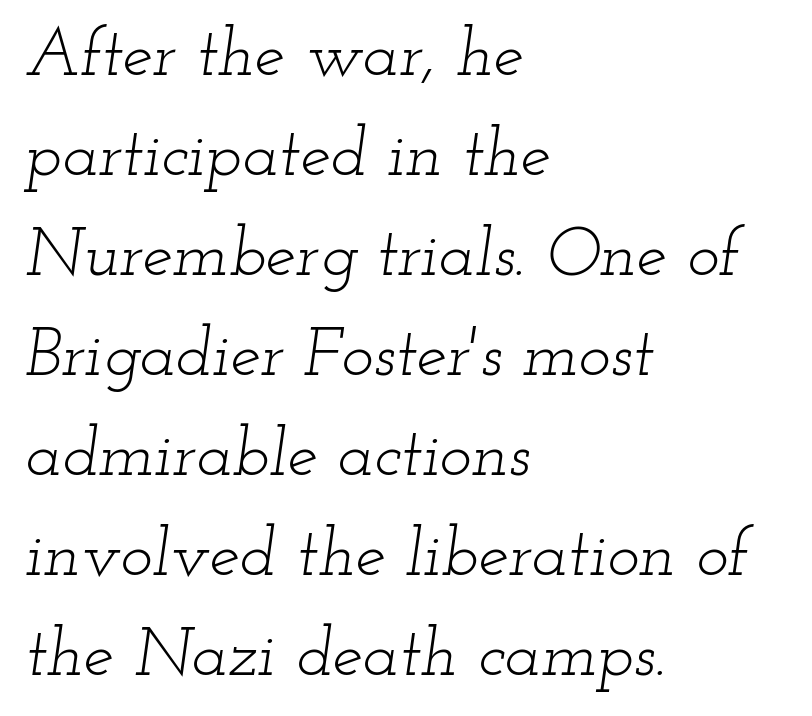
The face used here has a pronounced slope to its letters. Stroke thickness stays within the range of a standard reading face or lighter. Tracking here is standard; glyphs follow each other at the usual distance. I'd call this a serif setting — the letters wear small feet. Layout note: lines flush left.
